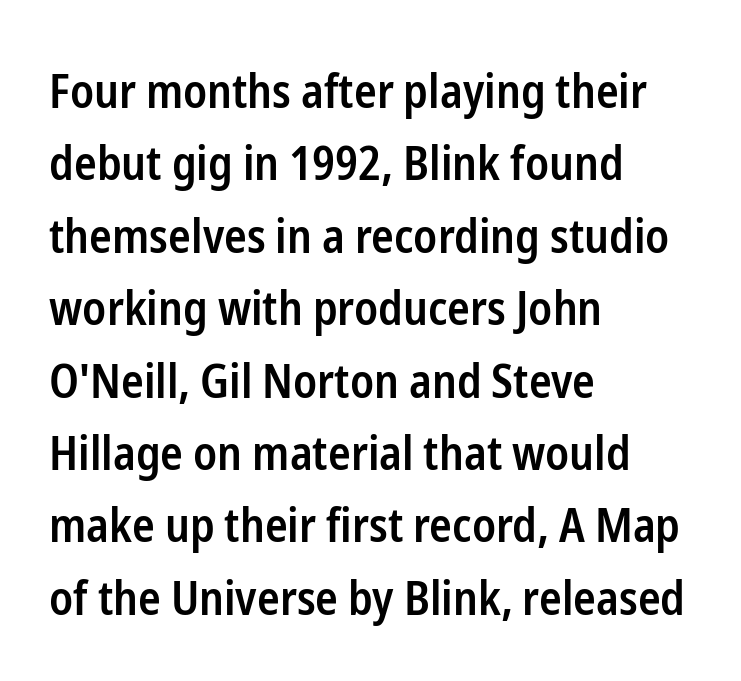
The rendering uses natural spacing where letterforms have individual widths. Firm but not heavy-handed strokes: this text is semibold. The lettering stays uniformly vertical, giving the passage a roman look. Typeset ragged right — the left edge is the straight one. Is the letter spacing exaggerated? No — it looks like the ordinary default.
